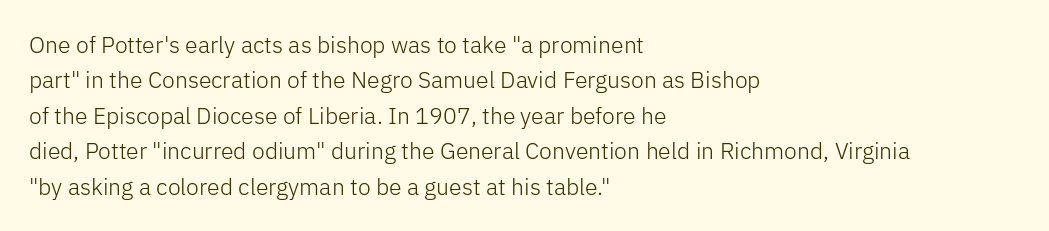
Q: Is the text bold? A: No.
Q: Is the text italic (slanted)? A: No, it is upright.
Q: Is the text underlined? A: No.
Q: How is the paragraph aligned? A: Left-aligned.
Q: Is the spacing between letters normal or unusually wide? A: Normal.
Q: Is the spacing between lines tight, normal or loose? A: Normal.
